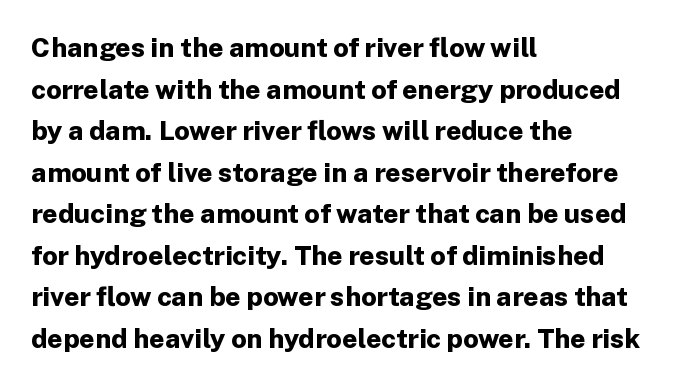
This sample keeps an unexceptional amount of space between lines. Which margin do the lines hug? The left one — the right edge is uneven. The specimen omits any rule beneath the text block's lines. Students, note that the glyphs here touch the page at normal intervals. This is heavy type, rendered in bold.
